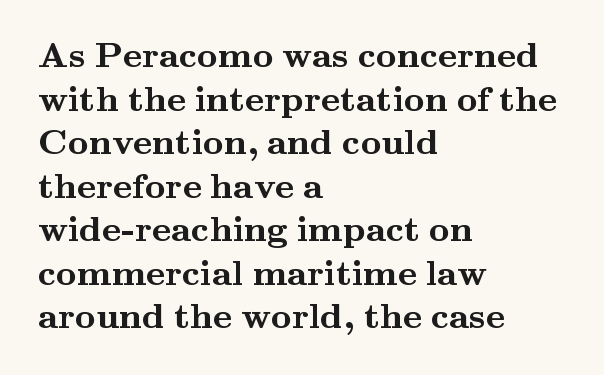
Horizontally, the lines are justified to the leading edge only. Check where the strokes stop: tiny serifs finish them off. The face used here has the dense, thick strokes of a bold. The specimen omits any rule beneath the text block's lines. Do the letters lean? They stand straight.
